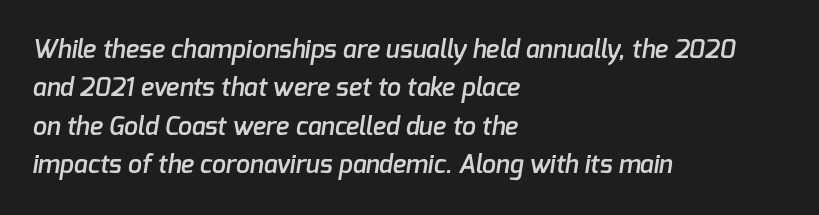
The image shows 25 px text type; set left-aligned, normal line spacing (1.54x), normal letter spacing, not underlined.
